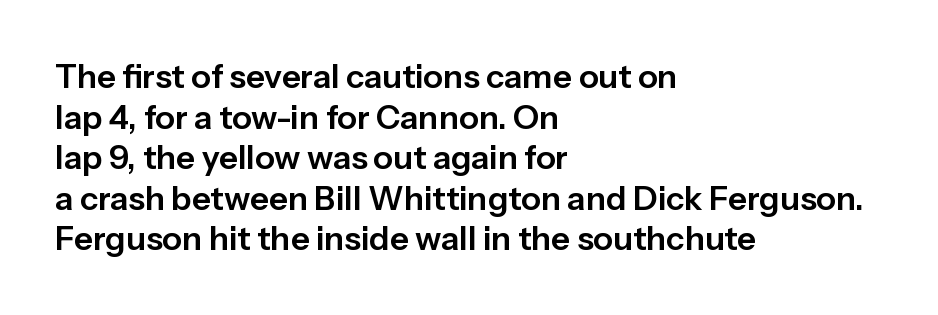
Q: Is the text italic (slanted)? A: No, it is upright.
Q: Is the typeface a serif or a sans-serif typeface? A: Sans-serif.
Q: Is the text underlined? A: No.
Q: How is the paragraph aligned? A: Left-aligned.
Q: Is the spacing between letters normal or unusually wide? A: Normal.
Q: Width (condensed, normal, or wide)? A: Normal.
Q: Stroke contrast? A: Low.
Q: x-height? A: Medium.
Q: Monospaced? A: No.
